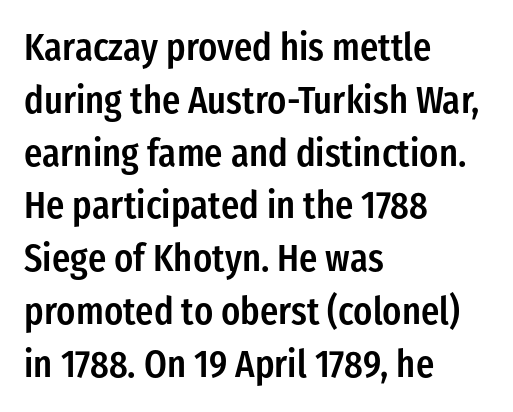
The image shows 38 px semibold, condensed sans-serif type, upright; set left-aligned, normal line spacing (1.39x), normal letter spacing, not underlined; low stroke contrast and a medium x-height.
